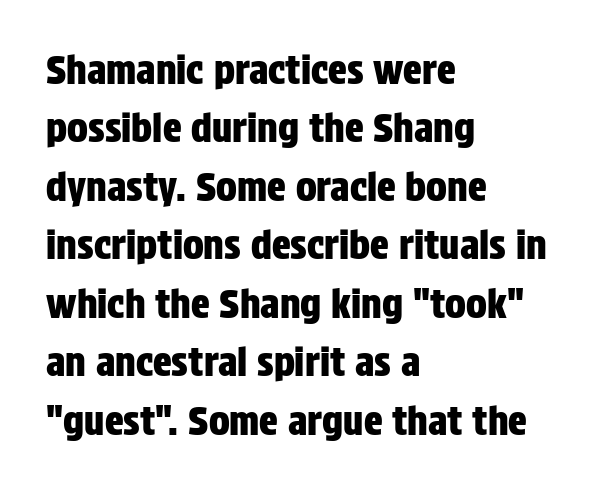
{"serif": "no", "italic": "no", "width": "condensed", "stroke_contrast": "low", "x_height": "large", "monospaced": "no", "underline": "no", "align": "left", "line_spacing": "normal", "line_spacing_ratio": 1.5, "letter_spacing": "normal", "letter_spacing_em": 0.0, "glyph_px": 39}
